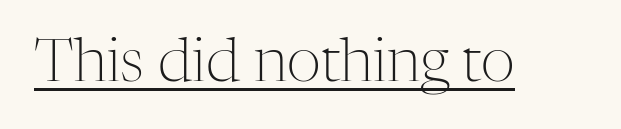
Q: Is the text bold? A: No.
Q: Is the text italic (slanted)? A: No, it is upright.
Q: Is the typeface a serif or a sans-serif typeface? A: Serif.
Q: Is the text underlined? A: Yes.
Q: Is the spacing between letters normal or unusually wide? A: Normal.
Q: Width (condensed, normal, or wide)? A: Normal.
Q: Stroke contrast? A: Medium.
Q: x-height? A: Medium.
Q: Monospaced? A: No.
